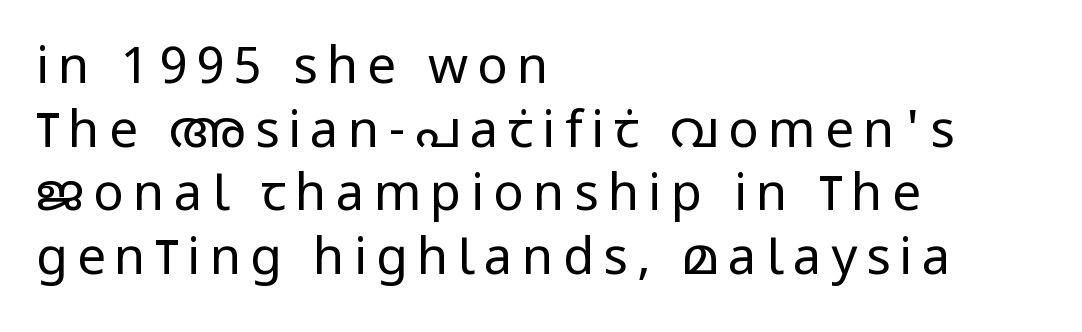
Q: Is the text bold? A: No.
Q: Is the text italic (slanted)? A: No, it is upright.
Q: Is the typeface a serif or a sans-serif typeface? A: Sans-serif.
Q: Is the text underlined? A: No.
Q: How is the paragraph aligned? A: Left-aligned.
Q: Is the spacing between lines tight, normal or loose? A: Normal.
Q: Width (condensed, normal, or wide)? A: Condensed.
Q: Stroke contrast? A: Low.
Q: x-height? A: Large.
Q: Monospaced? A: No.
